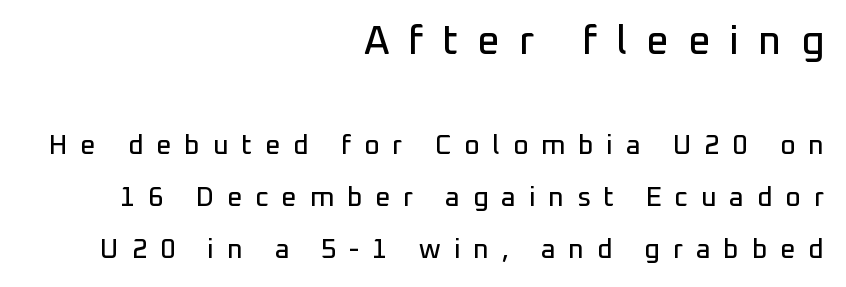
Only glyphs here, with clear space below each row. A typesetter would mark this as roman, not italic. Spacing between characters has been opened up far beyond the box default. Every row of glyphs terminates at an identical x-position on the right. If you measured baseline to baseline, you'd find a long distance.
